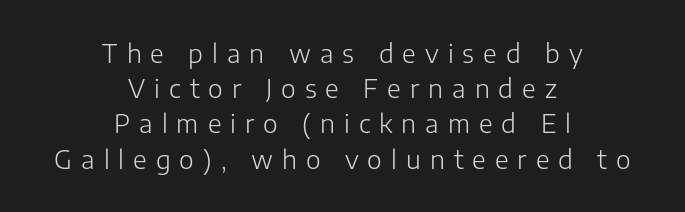
Q: Is the text bold? A: No.
Q: Is the text italic (slanted)? A: No, it is upright.
Q: Is the text underlined? A: No.
Q: How is the paragraph aligned? A: Centered.
Q: Is the spacing between letters normal or unusually wide? A: Unusually wide.
Q: Is the spacing between lines tight, normal or loose? A: Normal.
